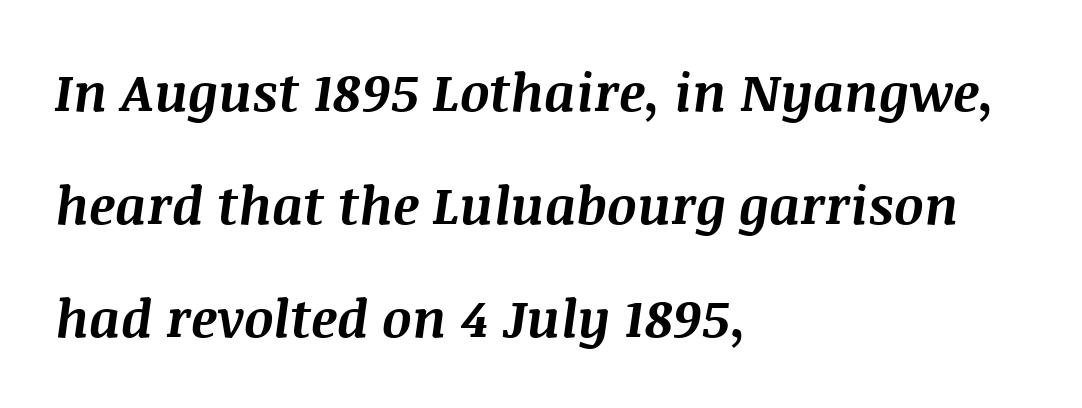
The image shows 52 px bold type, italic (leaning right); set left-aligned, loose line spacing (2.17x), normal letter spacing, not underlined; medium stroke contrast and a large x-height.
